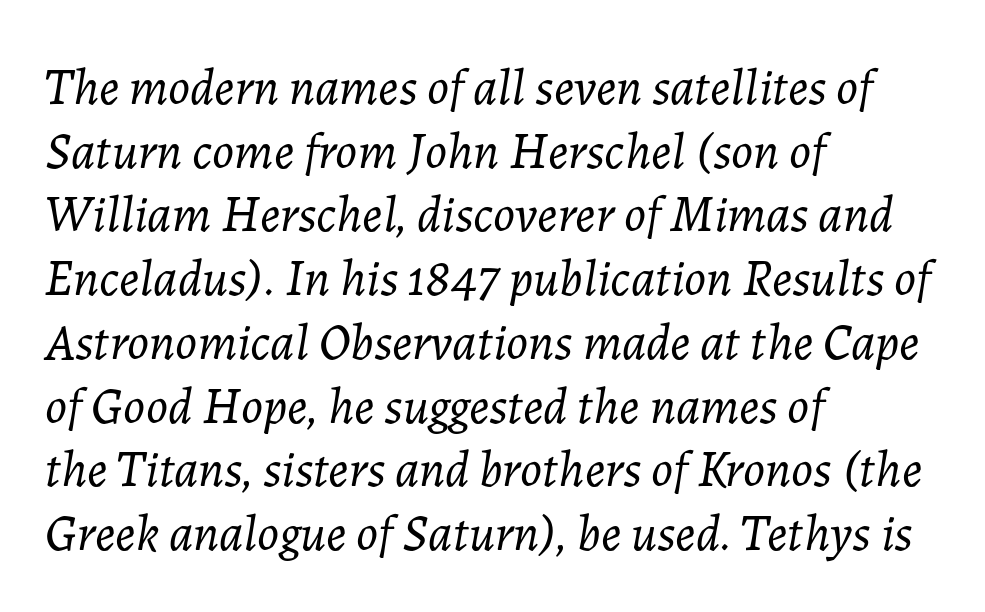
Q: Is the text bold? A: No.
Q: Is the text italic (slanted)? A: Yes, it leans right by about 7 degrees.
Q: Is the text underlined? A: No.
Q: How is the paragraph aligned? A: Left-aligned.
Q: Is the spacing between letters normal or unusually wide? A: Normal.
Q: Is the spacing between lines tight, normal or loose? A: Normal.
Q: Width (condensed, normal, or wide)? A: Normal.
Q: Stroke contrast? A: Low.
Q: x-height? A: Medium.
Q: Monospaced? A: No.
